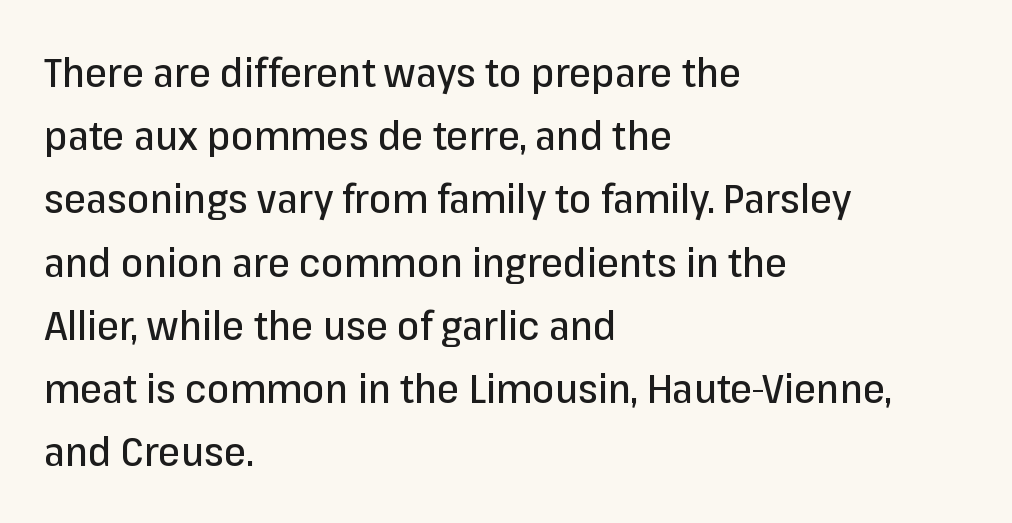
Q: Is the text italic (slanted)? A: No, it is upright.
Q: Is the typeface a serif or a sans-serif typeface? A: Sans-serif.
Q: Is the text underlined? A: No.
Q: How is the paragraph aligned? A: Left-aligned.
Q: Is the spacing between letters normal or unusually wide? A: Normal.
Q: Is the spacing between lines tight, normal or loose? A: Normal.
Q: Width (condensed, normal, or wide)? A: Normal.
Q: Stroke contrast? A: Low.
Q: x-height? A: Medium.
Q: Monospaced? A: No.
